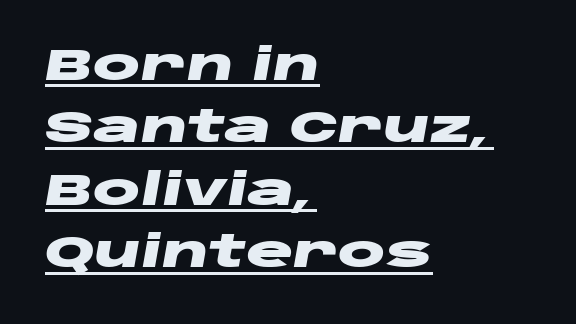
The image shows 44 px heavy, wide type, italic (leaning right); set left-aligned, normal line spacing (1.42x), normal letter spacing, underlined; low stroke contrast and a large x-height.
